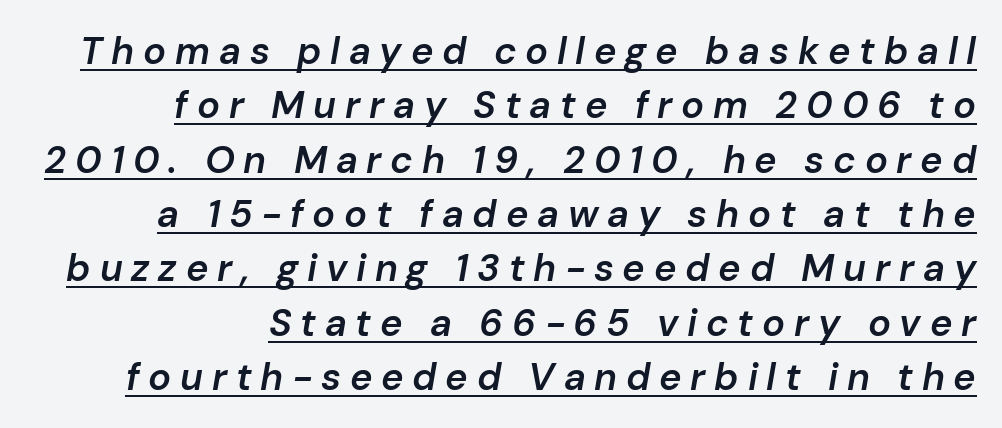
Observe the wide spacing: letters keep a clear distance from each other. Italic: yes, the glyphs are oblique. Which margin do the lines hug? The right one — the left edge is uneven. The line-height multiplier appears to be the usual default.
